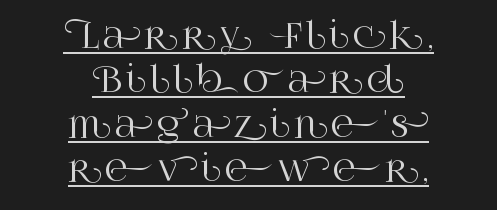
{"serif": "yes", "italic": "no", "width": "normal", "stroke_contrast": "high", "x_height": "large", "monospaced": "no", "underline": "yes", "align": "center", "line_spacing": "normal", "line_spacing_ratio": 1.27, "glyph_px": 35}
